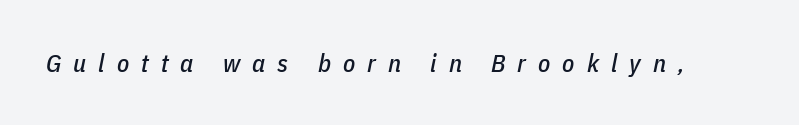
Here the glyphs are tracked loosely, breaking word shapes into spaced letters. Yep, that's italic — everything's leaning. Descenders hang freely into open space.
